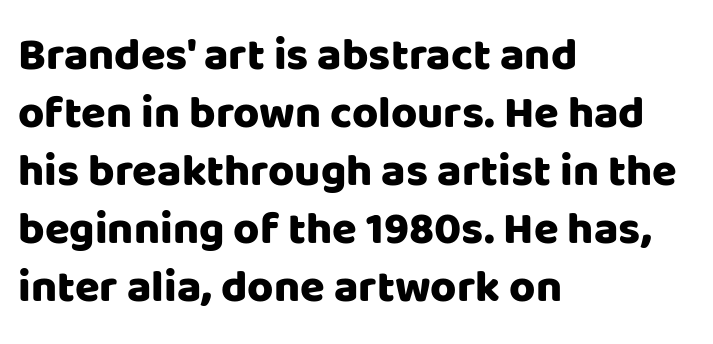
{"serif": "no", "italic": "no", "width": "normal", "stroke_contrast": "low", "x_height": "large", "monospaced": "no", "underline": "no", "align": "left", "line_spacing": "normal", "line_spacing_ratio": 1.29, "letter_spacing": "normal", "letter_spacing_em": 0.0, "glyph_px": 45}
